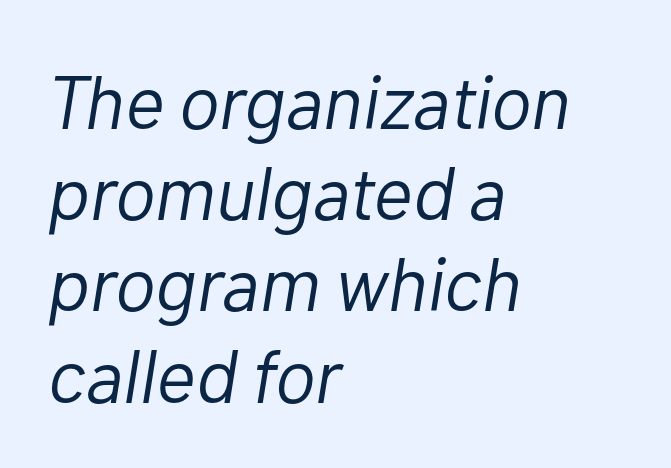
Q: Is the text bold? A: No.
Q: Is the text italic (slanted)? A: Yes, it leans right by about 10 degrees.
Q: Is the text underlined? A: No.
Q: How is the paragraph aligned? A: Left-aligned.
Q: Is the spacing between letters normal or unusually wide? A: Normal.
Q: Width (condensed, normal, or wide)? A: Normal.
Q: Stroke contrast? A: Low.
Q: x-height? A: Medium.
Q: Monospaced? A: No.
